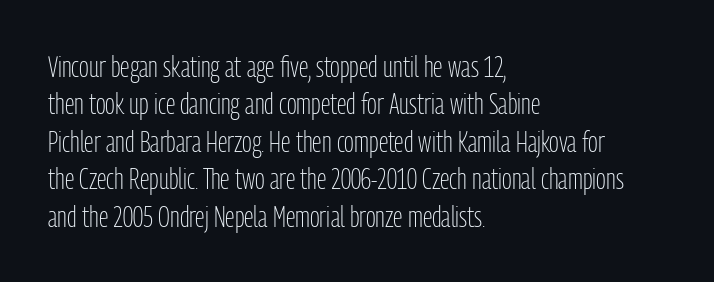
Q: Is the text bold? A: No.
Q: Is the text italic (slanted)? A: No, it is upright.
Q: Is the typeface a serif or a sans-serif typeface? A: Sans-serif.
Q: Is the text underlined? A: No.
Q: How is the paragraph aligned? A: Left-aligned.
Q: Is the spacing between letters normal or unusually wide? A: Normal.
Q: Is the spacing between lines tight, normal or loose? A: Normal.
Q: Width (condensed, normal, or wide)? A: Condensed.
Q: Stroke contrast? A: Low.
Q: x-height? A: Medium.
Q: Monospaced? A: No.
